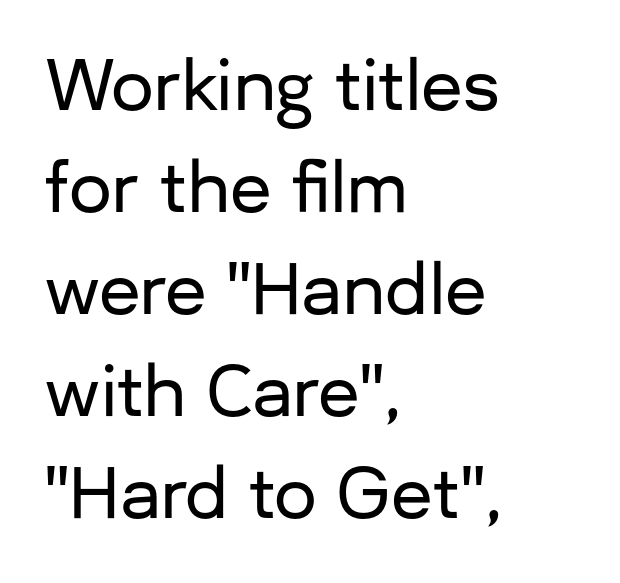
Regarding serifs, this sample does without them. A typesetter would call this leading conventional body-copy spacing. Typeset ragged right — the left edge is the straight one. Rule under the text: the space is simply empty.
